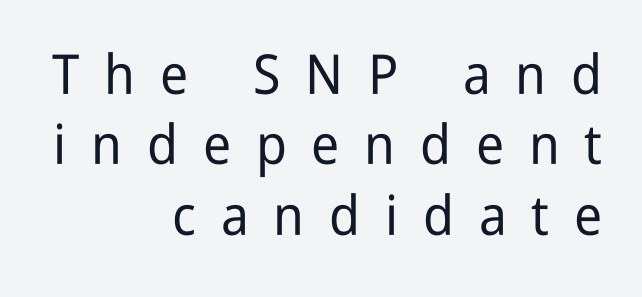
Q: Is the text italic (slanted)? A: No, it is upright.
Q: Is the typeface a serif or a sans-serif typeface? A: Sans-serif.
Q: Is the text underlined? A: No.
Q: How is the paragraph aligned? A: Right-aligned.
Q: Is the spacing between letters normal or unusually wide? A: Unusually wide.
Q: Is the spacing between lines tight, normal or loose? A: Normal.
Q: Width (condensed, normal, or wide)? A: Condensed.
Q: Stroke contrast? A: Low.
Q: x-height? A: Medium.
Q: Monospaced? A: No.
